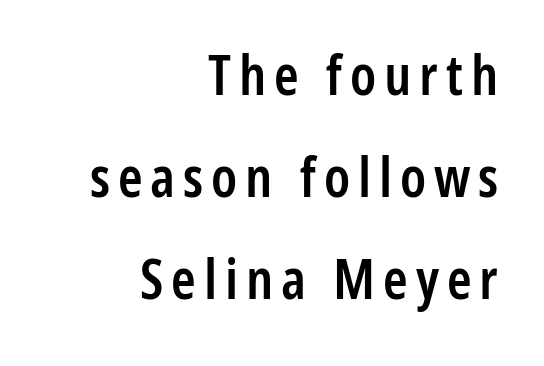
Quick note: not italic, upright. Proportional: the letters do not fall into vertical columns. A flush-right, rag-left setting is used for this passage. Descender tails drop into unmarked territory. Each glyph is drawn with semibold strokes, heavier than normal yet not fully bold. This is sans-serif lettering, the kind often seen on screens and signage.
